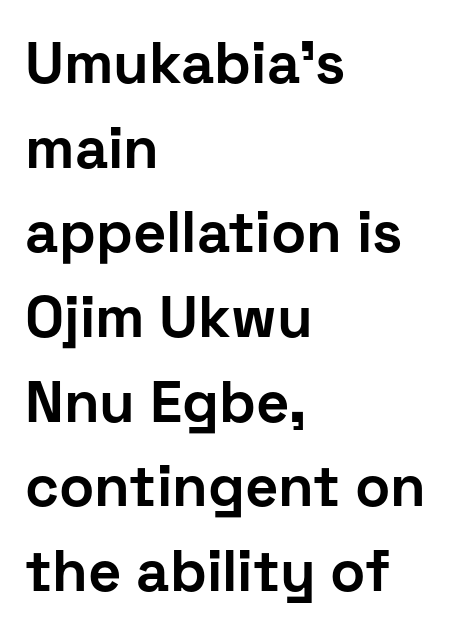
{"serif": "no", "italic": "no", "bold": "yes", "weight": "bold", "width": "normal", "stroke_contrast": "low", "x_height": "medium", "monospaced": "no", "underline": "no", "align": "left", "line_spacing": "normal", "line_spacing_ratio": 1.46, "letter_spacing": "normal", "letter_spacing_em": 0.0, "glyph_px": 58}
